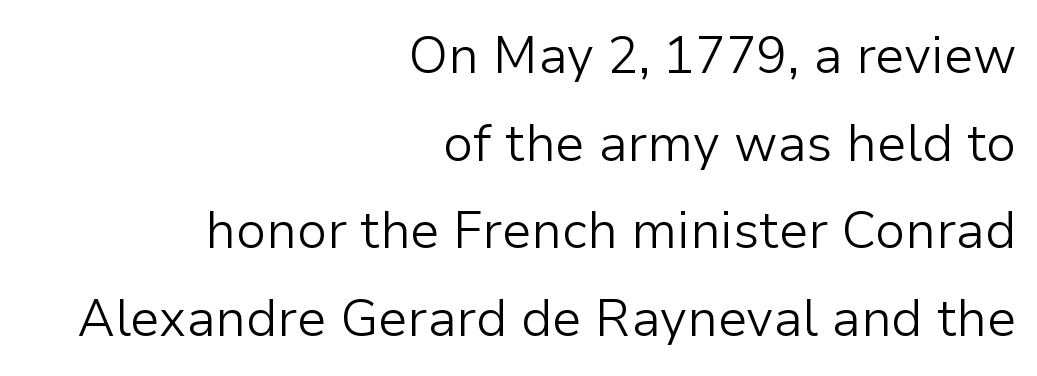
No letter is thick-stroked: the sample isn't bold. Only glyphs here, with clear space below each row. Nobody touched the tracking dial on this one. The ragged edge is on the left, which tells us the setting is flush right. Stroke terminals: plain, sans-serif. This sample uses an upright cut, with every glyph sitting square on the baseline.
